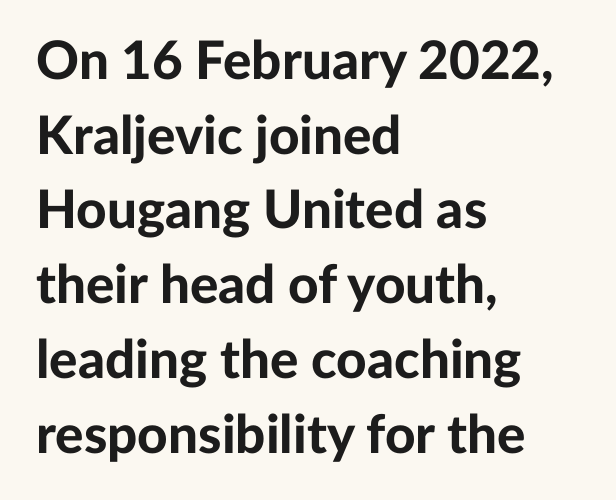
The image shows 53 px bold sans-serif type, upright; set left-aligned, normal line spacing (1.41x), normal letter spacing, not underlined; low stroke contrast and a medium x-height.
